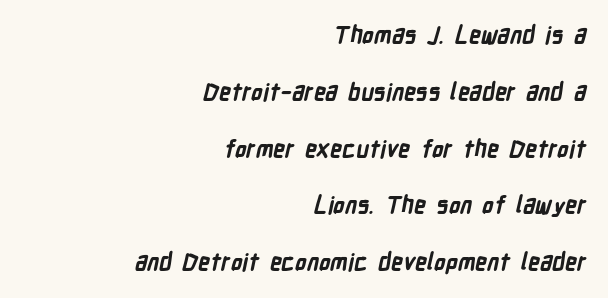
Q: Is the text bold? A: Yes.
Q: Is the text underlined? A: No.
Q: How is the paragraph aligned? A: Right-aligned.
Q: Is the spacing between letters normal or unusually wide? A: Normal.
Q: Is the spacing between lines tight, normal or loose? A: Loose.
